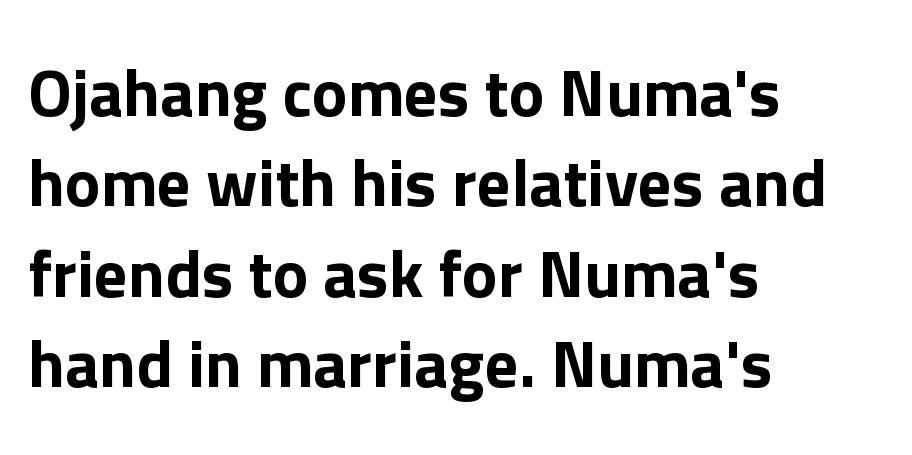
The image shows 67 px sans-serif type, upright; set left-aligned, normal line spacing (1.35x), normal letter spacing, not underlined; low stroke contrast and a medium x-height.
